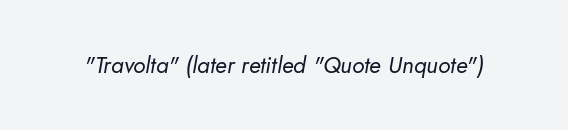
{"italic": "yes", "lean": "right", "slant_degrees": 10, "bold": "no", "underline": "no", "letter_spacing": "normal", "letter_spacing_em": 0.0, "glyph_px": 23}
